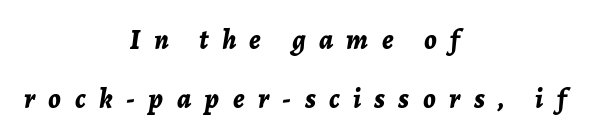
{"italic": "yes", "lean": "right", "slant_degrees": 7, "bold": "yes", "weight": "bold", "width": "normal", "stroke_contrast": "low", "x_height": "medium", "monospaced": "no", "underline": "no", "align": "center", "line_spacing": "loose", "line_spacing_ratio": 2.11, "letter_spacing": "wide", "letter_spacing_em": 0.48, "glyph_px": 28}
